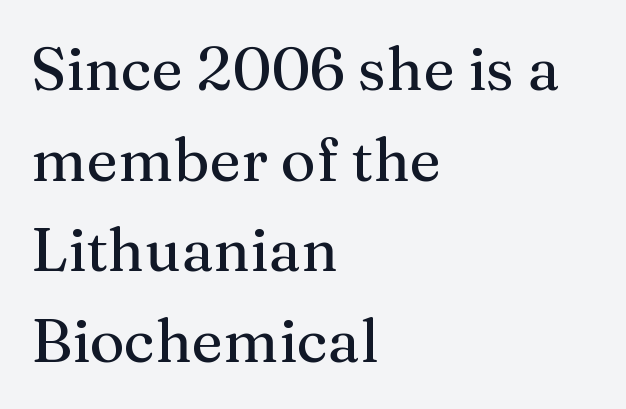
{"serif": "yes", "italic": "no", "width": "normal", "stroke_contrast": "medium", "x_height": "medium", "monospaced": "no", "underline": "no", "align": "left", "line_spacing": "normal", "line_spacing_ratio": 1.51, "letter_spacing": "normal", "letter_spacing_em": 0.0, "glyph_px": 60}
